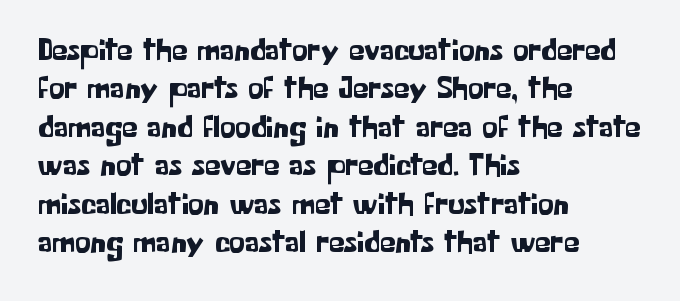
The image shows 31 px sans-serif type, upright; set left-aligned, line spacing 1.24x, normal letter spacing, not underlined; low stroke contrast and a medium x-height.
